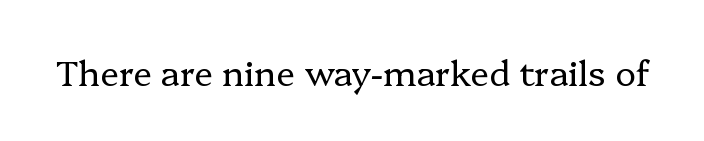
{"serif": "yes", "italic": "no", "bold": "no", "weight": "regular", "width": "normal", "stroke_contrast": "low", "x_height": "medium", "monospaced": "no", "underline": "no", "letter_spacing": "normal", "letter_spacing_em": 0.0, "glyph_px": 35}
